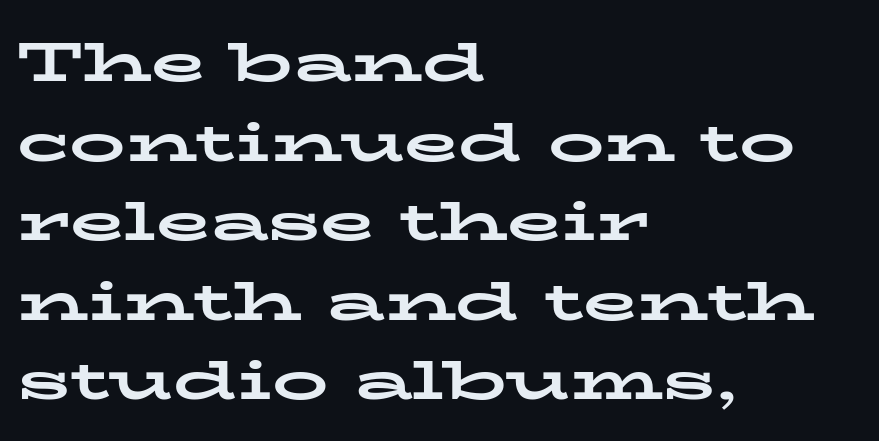
Q: Is the text bold? A: Yes.
Q: Is the text italic (slanted)? A: No, it is upright.
Q: Is the typeface a serif or a sans-serif typeface? A: Serif.
Q: Is the text underlined? A: No.
Q: How is the paragraph aligned? A: Left-aligned.
Q: Is the spacing between letters normal or unusually wide? A: Normal.
Q: Is the spacing between lines tight, normal or loose? A: Normal.
Q: Width (condensed, normal, or wide)? A: Wide.
Q: Stroke contrast? A: Low.
Q: x-height? A: Medium.
Q: Monospaced? A: No.
